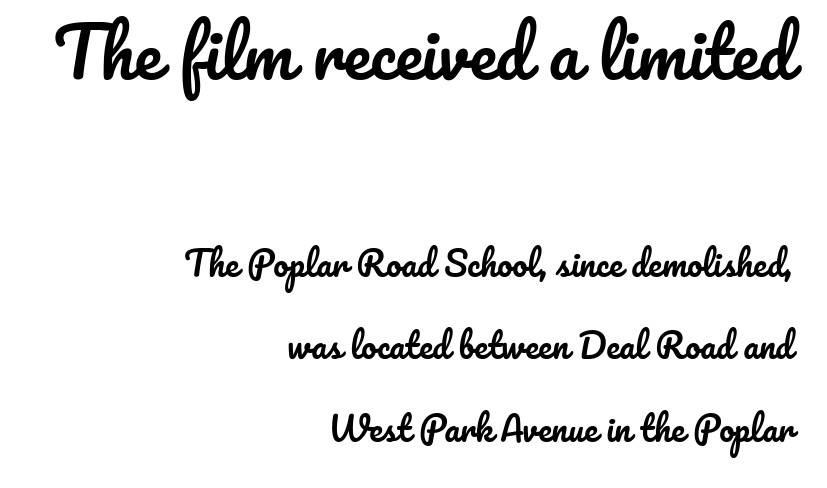
This sample has the flowing, uneven cadence of proportional lettering. Spacing between characters is what you'd get straight out of the box. Descenders hang freely into open space.
